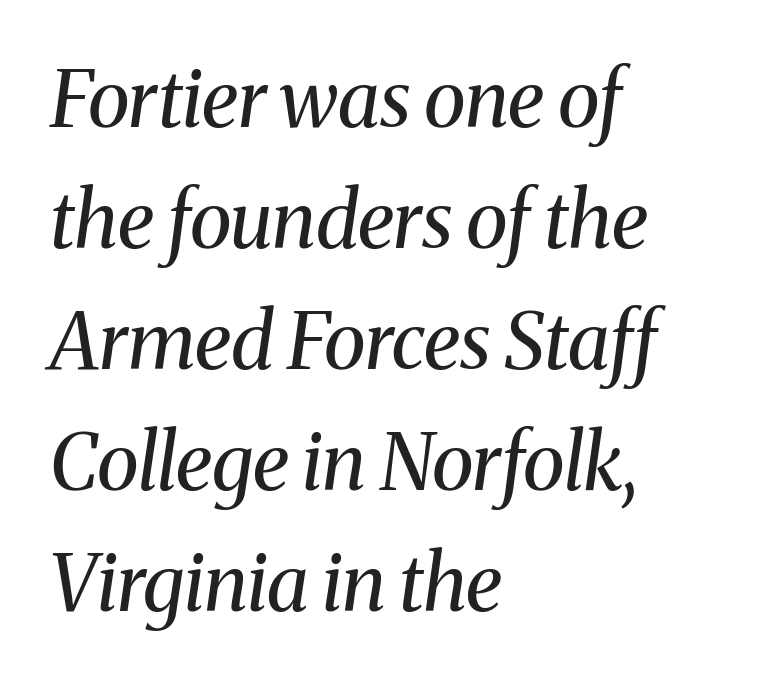
The image shows 78 px regular-weight serif type, italic (leaning right); set left-aligned, normal line spacing (1.55x), normal letter spacing, not underlined; medium stroke contrast and a medium x-height.
